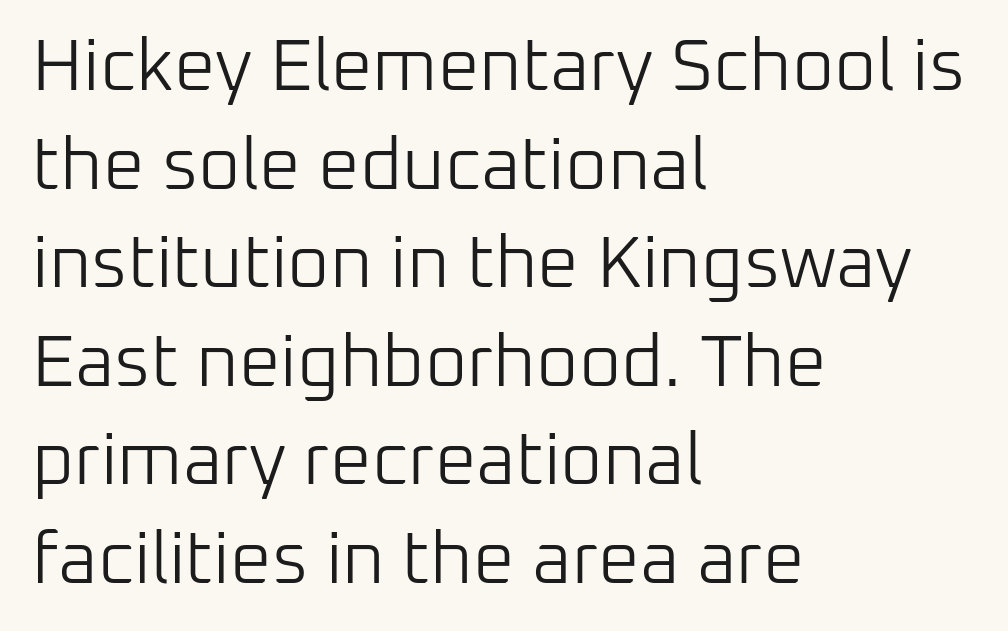
Q: Is the text bold? A: No.
Q: Is the text italic (slanted)? A: No, it is upright.
Q: Is the typeface a serif or a sans-serif typeface? A: Sans-serif.
Q: Is the text underlined? A: No.
Q: How is the paragraph aligned? A: Left-aligned.
Q: Is the spacing between letters normal or unusually wide? A: Normal.
Q: Is the spacing between lines tight, normal or loose? A: Normal.
Q: Width (condensed, normal, or wide)? A: Normal.
Q: Stroke contrast? A: Low.
Q: x-height? A: Medium.
Q: Monospaced? A: No.
